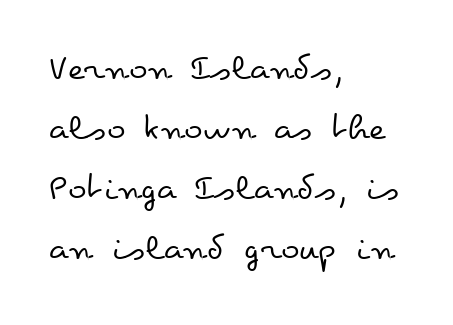
Caption: multi-line text, flush left, ragged right. Bare-footed words on every line. Caption: face not bold, strokes unweighted. This sample has the flowing, uneven cadence of proportional lettering. The letters stand upright; this is a roman face. The horizontal fit of the characters is conventional and even.
